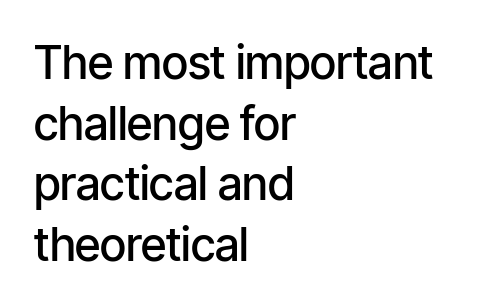
The image shows 46 px semibold, condensed sans-serif type, upright; set left-aligned, normal line spacing (1.32x), normal letter spacing, not underlined; low stroke contrast and a medium x-height.
